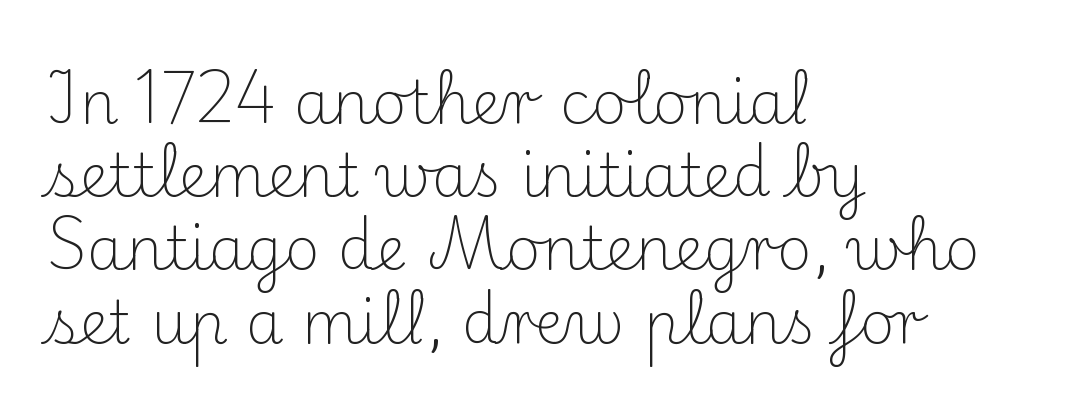
Q: Is the text bold? A: No.
Q: Is the text italic (slanted)? A: No, it is upright.
Q: Is the typeface a serif or a sans-serif typeface? A: Serif.
Q: Is the text underlined? A: No.
Q: How is the paragraph aligned? A: Left-aligned.
Q: Is the spacing between letters normal or unusually wide? A: Normal.
Q: Width (condensed, normal, or wide)? A: Normal.
Q: Stroke contrast? A: Medium.
Q: x-height? A: Small.
Q: Monospaced? A: No.
